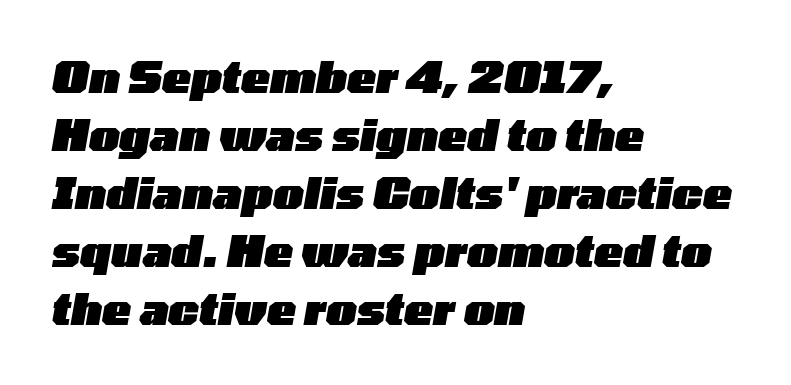
Q: Is the text bold? A: Yes.
Q: Is the text italic (slanted)? A: Yes, it leans right by about 10 degrees.
Q: Is the text underlined? A: No.
Q: How is the paragraph aligned? A: Left-aligned.
Q: Is the spacing between letters normal or unusually wide? A: Normal.
Q: Is the spacing between lines tight, normal or loose? A: Normal.
Q: Width (condensed, normal, or wide)? A: Wide.
Q: Stroke contrast? A: Low.
Q: x-height? A: Medium.
Q: Monospaced? A: No.
